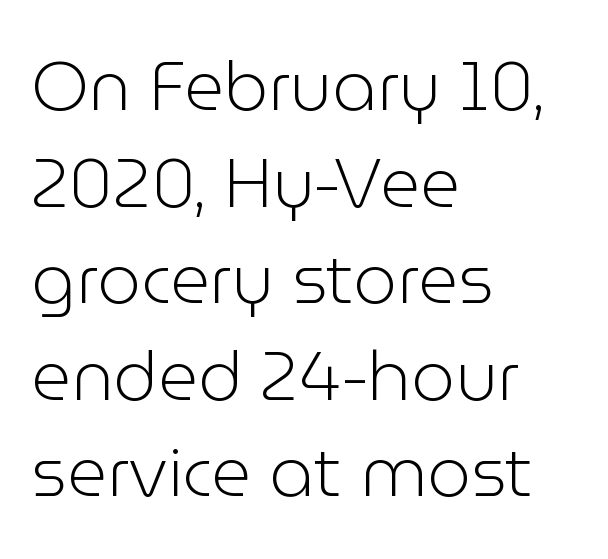
{"serif": "no", "italic": "no", "bold": "no", "weight": "light", "width": "normal", "stroke_contrast": "low", "x_height": "medium", "monospaced": "no", "underline": "no", "align": "left", "line_spacing": "normal", "line_spacing_ratio": 1.4, "letter_spacing": "normal", "letter_spacing_em": 0.0, "glyph_px": 69}
